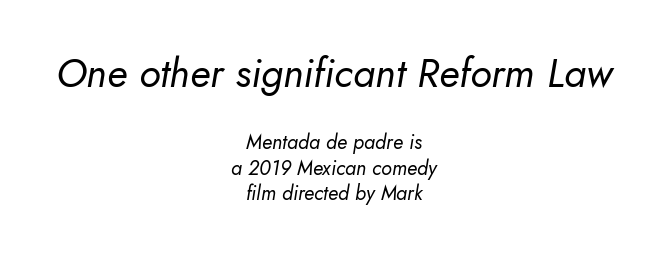
The passage shown has conventional tracking throughout. Layout note: lines centered. This is not heavy type; no bold has been used. Descenders hang freely into open space. Here the first block reads like a headline and the second like body copy. A typesetter would call this proportional, since set widths differ per character.
